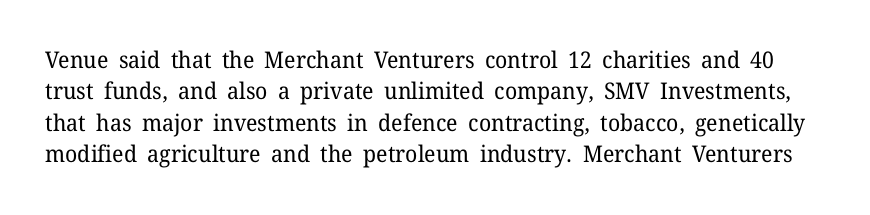
{"italic": "no", "bold": "no", "underline": "no", "line_spacing": "normal", "line_spacing_ratio": 1.36, "letter_spacing": "normal", "letter_spacing_em": 0.0, "glyph_px": 23}
